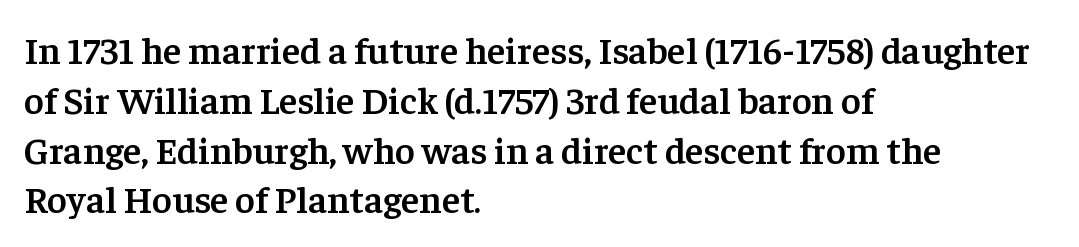
Posture: straight, roman, zero tilt. The specimen omits any rule beneath the text block's lines. Reading down the column, the eye jumps a familiar distance to each next line. The font is running at a semibold setting, under full bold. These lines are set flush left with a ragged right edge.
